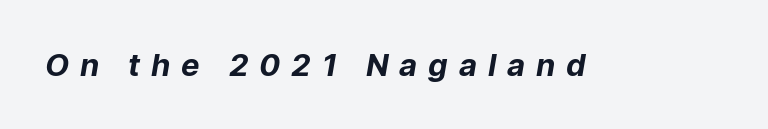
The image shows 31 px bold sans-serif type; set unusually wide letter spacing (+0.35 em), not underlined; low stroke contrast and a medium x-height.
